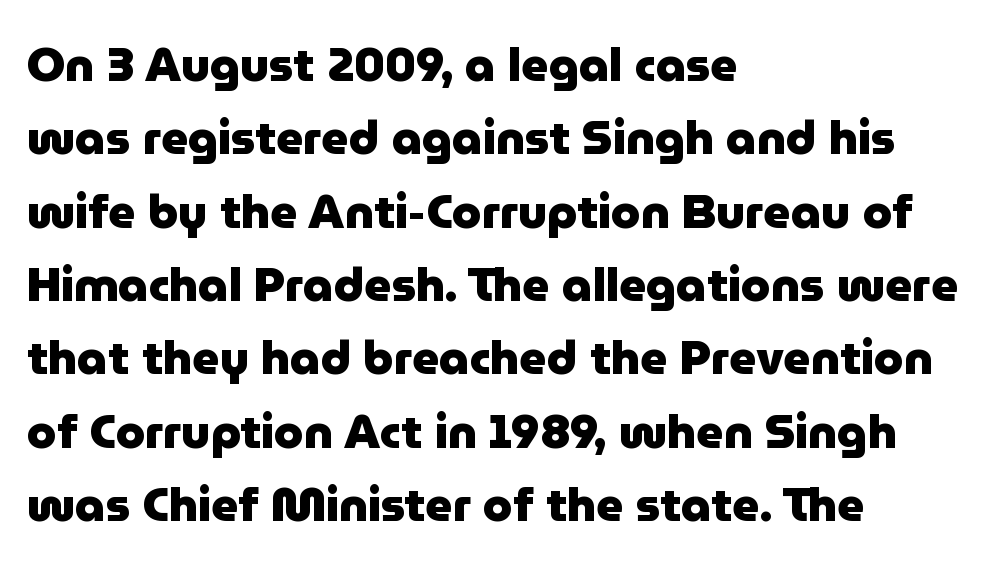
The image shows 47 px heavy sans-serif type, upright; set left-aligned, normal line spacing (1.56x), normal letter spacing, not underlined; low stroke contrast and a medium x-height.
